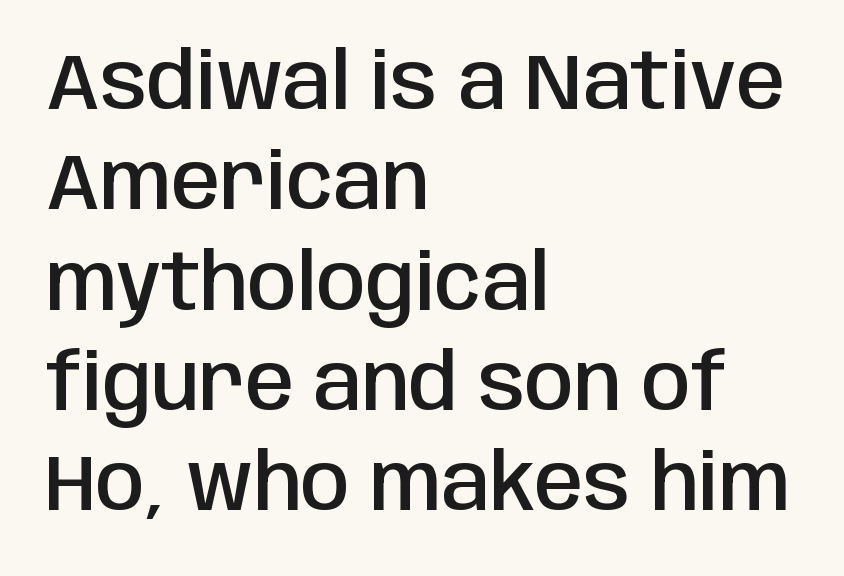
{"serif": "no", "italic": "no", "bold": "semi", "weight": "semibold", "width": "condensed", "stroke_contrast": "low", "x_height": "large", "monospaced": "no", "underline": "no", "align": "left", "line_spacing": "normal", "line_spacing_ratio": 1.27, "letter_spacing": "normal", "letter_spacing_em": 0.0, "glyph_px": 79}
